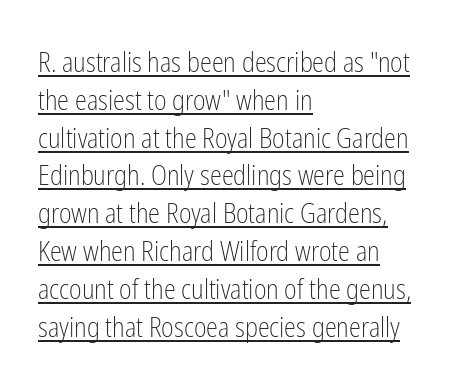
Q: Is the text bold? A: No.
Q: Is the text italic (slanted)? A: No, it is upright.
Q: Is the text underlined? A: Yes.
Q: How is the paragraph aligned? A: Left-aligned.
Q: Is the spacing between letters normal or unusually wide? A: Normal.
Q: Is the spacing between lines tight, normal or loose? A: Normal.
